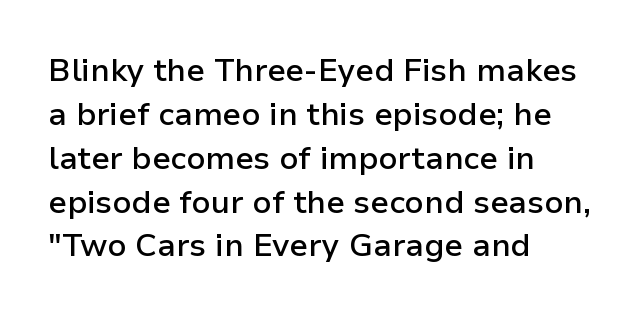
{"serif": "no", "italic": "no", "bold": "semi", "weight": "semibold", "width": "normal", "stroke_contrast": "low", "x_height": "medium", "monospaced": "no", "underline": "no", "align": "left", "line_spacing": "normal", "line_spacing_ratio": 1.37, "letter_spacing": "normal", "letter_spacing_em": 0.0, "glyph_px": 32}
